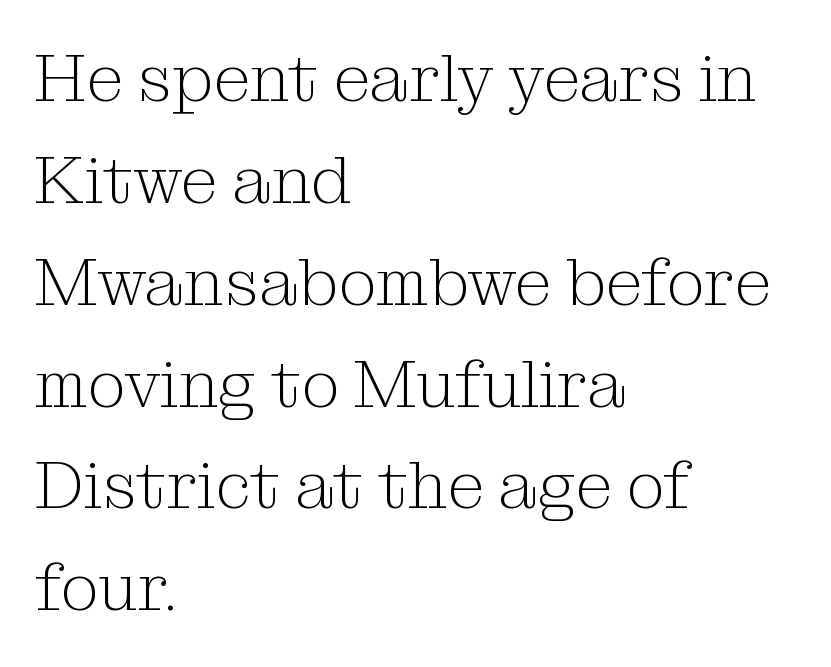
The glyphs in this specimen are seriffed. The line-height multiplier appears to be the usual default. Weight: regular or lighter. Nobody touched the tracking dial on this one. Alignment: flush left. Quick note: underline off.
